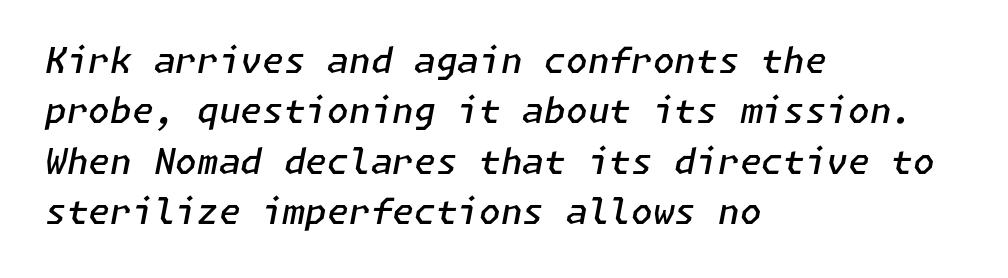
The image shows 35 px semibold type, italic (leaning right); set left-aligned, normal line spacing (1.44x), normal letter spacing, not underlined; low stroke contrast and a medium x-height.
